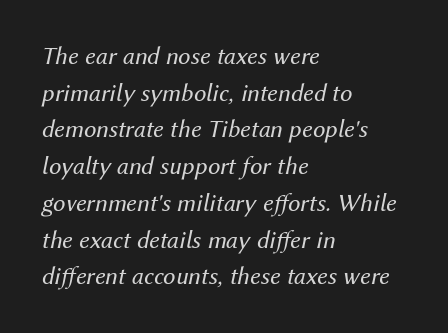
Q: Is the text bold? A: No.
Q: Is the text italic (slanted)? A: Yes, it leans right by about 12 degrees.
Q: Is the text underlined? A: No.
Q: How is the paragraph aligned? A: Left-aligned.
Q: Is the spacing between letters normal or unusually wide? A: Normal.
Q: Is the spacing between lines tight, normal or loose? A: Normal.
